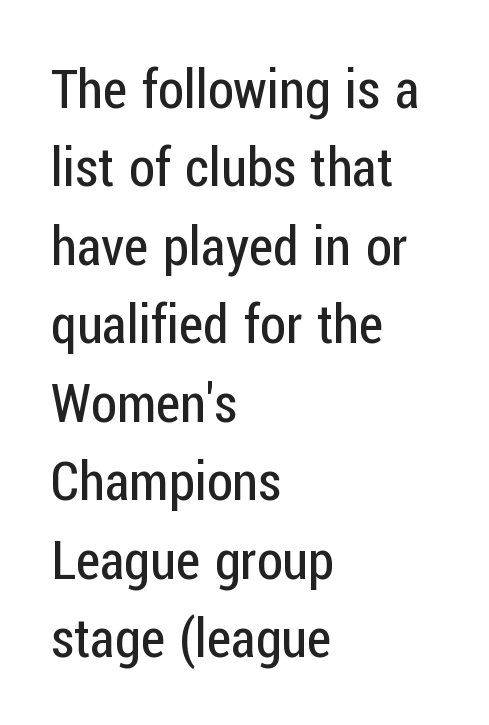
{"serif": "no", "italic": "no", "bold": "no", "weight": "regular", "width": "condensed", "stroke_contrast": "low", "x_height": "medium", "monospaced": "no", "underline": "no", "align": "left", "line_spacing": "normal", "line_spacing_ratio": 1.48, "letter_spacing": "normal", "letter_spacing_em": 0.0, "glyph_px": 53}
